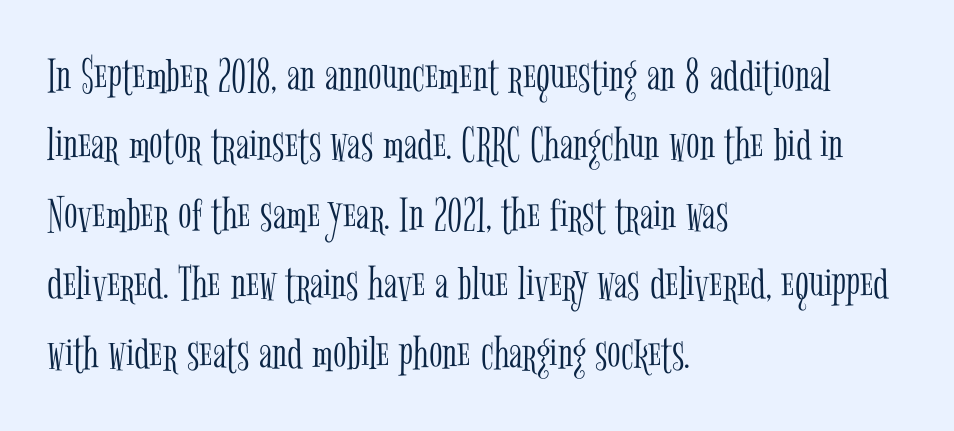
{"serif": "yes", "italic": "no", "bold": "no", "weight": "light", "width": "condensed", "stroke_contrast": "low", "x_height": "medium", "monospaced": "no", "underline": "no", "align": "left", "line_spacing": "normal", "line_spacing_ratio": 1.39, "letter_spacing": "normal", "letter_spacing_em": 0.0, "glyph_px": 50}
